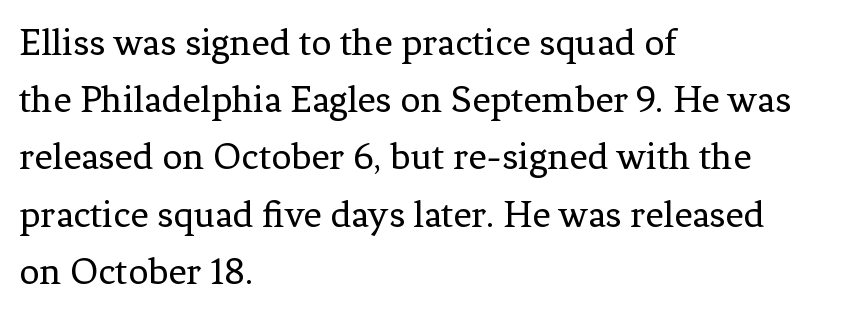
The image shows 40 px regular-weight serif type, upright; set left-aligned, normal line spacing (1.43x), normal letter spacing, not underlined; low stroke contrast and a medium x-height.
